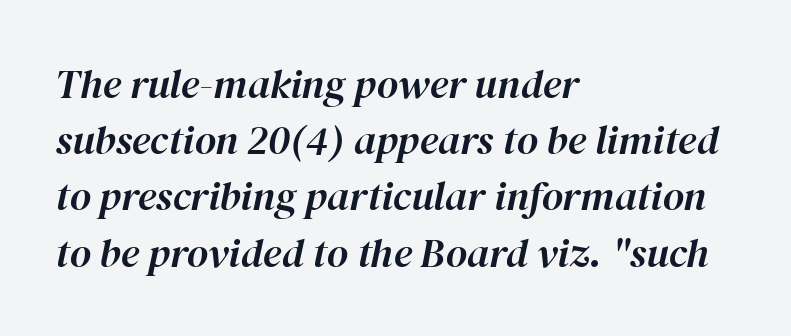
The image shows 41 px text type, italic (leaning right); set left-aligned, normal line spacing (1.37x), normal letter spacing, not underlined; high stroke contrast and a medium x-height.
